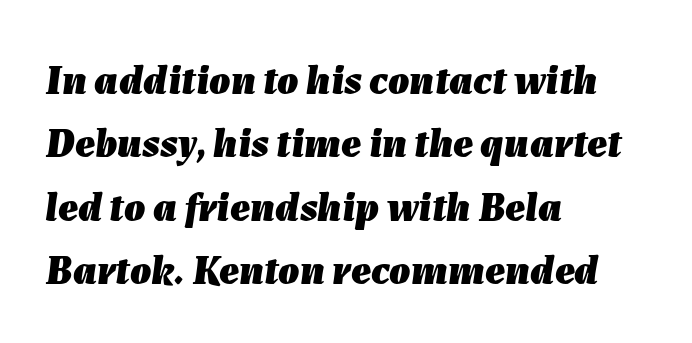
Q: Is the text bold? A: Yes.
Q: Is the text italic (slanted)? A: Yes, it leans right by about 7 degrees.
Q: Is the text underlined? A: No.
Q: How is the paragraph aligned? A: Left-aligned.
Q: Is the spacing between letters normal or unusually wide? A: Normal.
Q: Is the spacing between lines tight, normal or loose? A: Normal.
Q: Width (condensed, normal, or wide)? A: Normal.
Q: Stroke contrast? A: Low.
Q: x-height? A: Medium.
Q: Monospaced? A: No.
